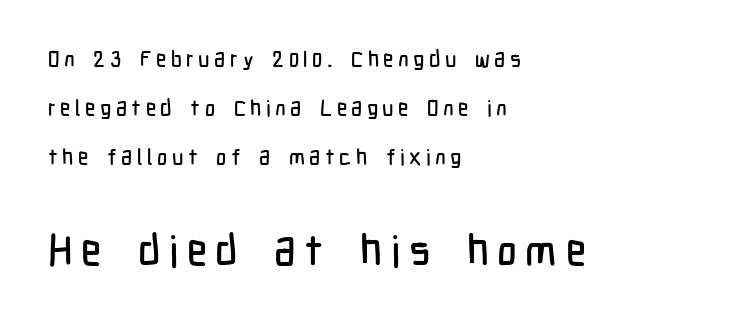
Q: Is the text italic (slanted)? A: No, it is upright.
Q: Is the typeface a serif or a sans-serif typeface? A: Sans-serif.
Q: Is the text underlined? A: No.
Q: How is the paragraph aligned? A: Left-aligned.
Q: Is the spacing between letters normal or unusually wide? A: Unusually wide.
Q: Is the spacing between lines tight, normal or loose? A: Loose.
Q: Which block of text is set in a larger size, the first (top) or the second (bottom)? A: The second (bottom) one.
Q: Width (condensed, normal, or wide)? A: Condensed.
Q: Stroke contrast? A: Low.
Q: x-height? A: Medium.
Q: Monospaced? A: No.
